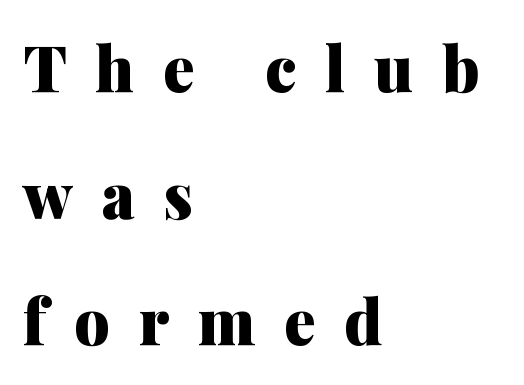
Between one letter and the next there's a generous, obvious gap. Note: serifs present on the glyphs. The rendering uses natural spacing where letterforms have individual widths. Line beginnings align vertically; line endings do not.
